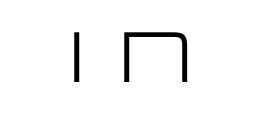
Q: Is the text bold? A: No.
Q: Is the text italic (slanted)? A: No, it is upright.
Q: Is the typeface a serif or a sans-serif typeface? A: Sans-serif.
Q: Is the text underlined? A: No.
Q: How is the paragraph aligned? A: Centered.
Q: Is the spacing between letters normal or unusually wide? A: Normal.
Q: Width (condensed, normal, or wide)? A: Wide.
Q: Stroke contrast? A: Low.
Q: x-height? A: Large.
Q: Monospaced? A: No.
